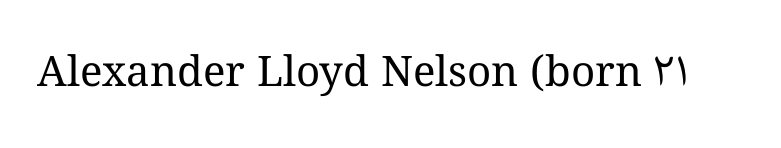
Q: Is the text bold? A: No.
Q: Is the text italic (slanted)? A: No, it is upright.
Q: Is the text underlined? A: No.
Q: Is the spacing between letters normal or unusually wide? A: Normal.
Q: Width (condensed, normal, or wide)? A: Normal.
Q: Stroke contrast? A: Medium.
Q: x-height? A: Medium.
Q: Monospaced? A: No.
